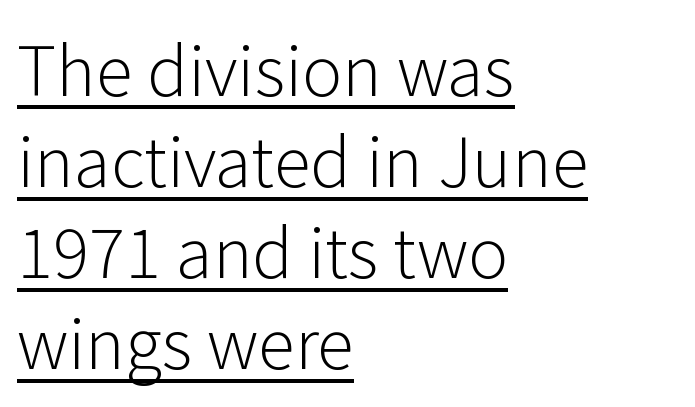
Q: Is the text bold? A: No.
Q: Is the text italic (slanted)? A: No, it is upright.
Q: Is the typeface a serif or a sans-serif typeface? A: Sans-serif.
Q: Is the text underlined? A: Yes.
Q: How is the paragraph aligned? A: Left-aligned.
Q: Is the spacing between letters normal or unusually wide? A: Normal.
Q: Is the spacing between lines tight, normal or loose? A: Normal.
Q: Width (condensed, normal, or wide)? A: Normal.
Q: Stroke contrast? A: Low.
Q: x-height? A: Medium.
Q: Monospaced? A: No.
